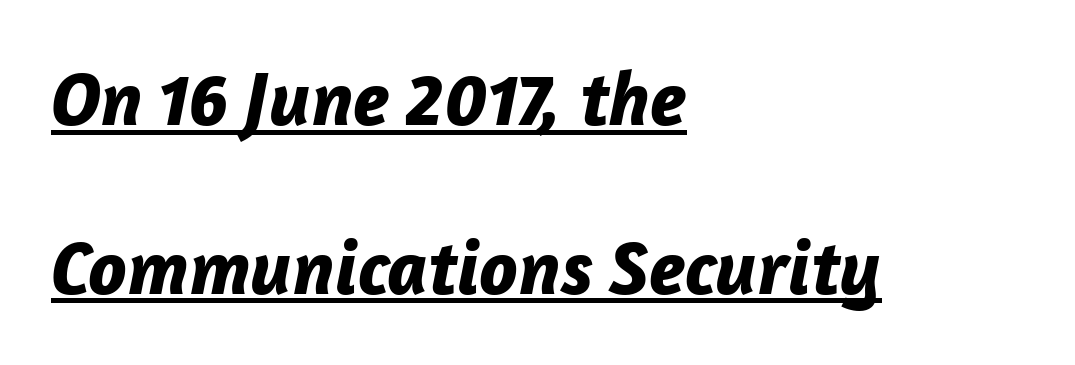
The passage shown is emphatically bold. No extra tracking has been applied to these lines. Honestly, the rows look like they've been pulled way apart. Character widths vary here, with narrow letters taking less room than wide ones. Rendered with sloped, italic letterforms.
